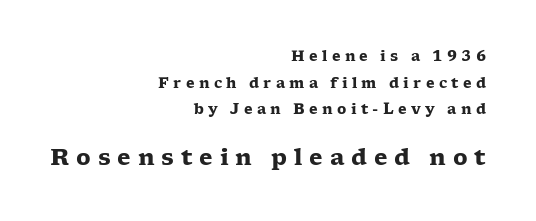
The following chunk of copy outweighs the initial chunk in type size. Caption: expanded tracking, letters set apart. You can tell it's not italic because the verticals are truly vertical. The passage shown is not underscored anywhere.
